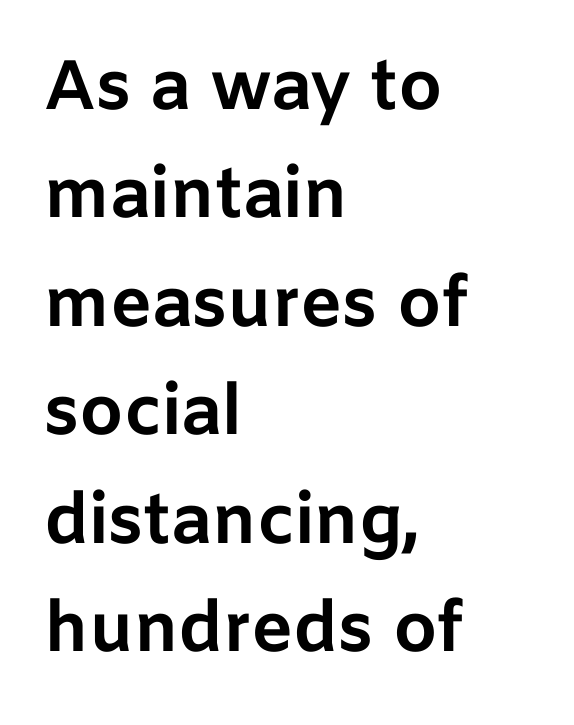
{"serif": "no", "italic": "no", "bold": "yes", "weight": "bold", "width": "normal", "stroke_contrast": "low", "x_height": "medium", "monospaced": "no", "underline": "no", "align": "left", "line_spacing": "normal", "line_spacing_ratio": 1.55, "letter_spacing": "normal", "letter_spacing_em": 0.0, "glyph_px": 70}
